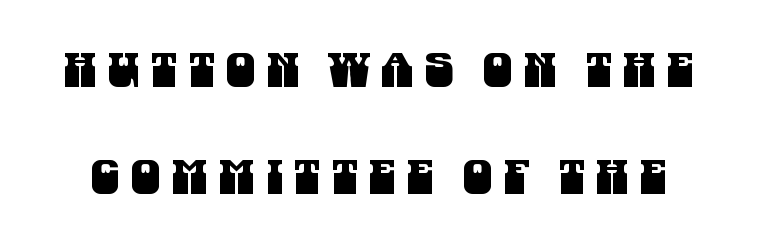
Q: Is the typeface a serif or a sans-serif typeface? A: Sans-serif.
Q: Is the text underlined? A: No.
Q: Is the spacing between letters normal or unusually wide? A: Unusually wide.
Q: Is the spacing between lines tight, normal or loose? A: Loose.
Q: Width (condensed, normal, or wide)? A: Condensed.
Q: Stroke contrast? A: Medium.
Q: x-height? A: Large.
Q: Monospaced? A: No.
